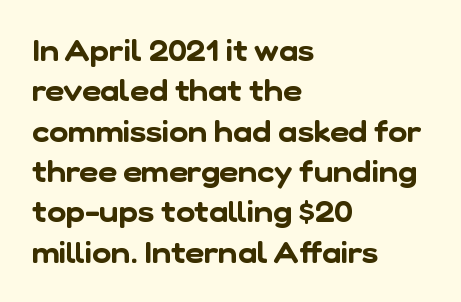
Q: Is the typeface a serif or a sans-serif typeface? A: Sans-serif.
Q: Is the text underlined? A: No.
Q: How is the paragraph aligned? A: Left-aligned.
Q: Is the spacing between letters normal or unusually wide? A: Normal.
Q: Is the spacing between lines tight, normal or loose? A: Normal.
Q: Width (condensed, normal, or wide)? A: Normal.
Q: Stroke contrast? A: Low.
Q: x-height? A: Medium.
Q: Monospaced? A: No.
